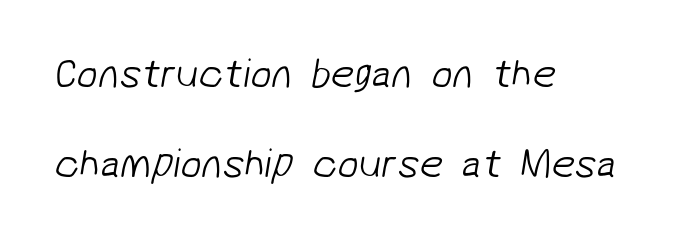
Q: Is the text bold? A: No.
Q: Is the typeface a serif or a sans-serif typeface? A: Sans-serif.
Q: Is the text underlined? A: No.
Q: How is the paragraph aligned? A: Left-aligned.
Q: Is the spacing between letters normal or unusually wide? A: Normal.
Q: Is the spacing between lines tight, normal or loose? A: Loose.
Q: Width (condensed, normal, or wide)? A: Normal.
Q: Stroke contrast? A: Low.
Q: x-height? A: Medium.
Q: Monospaced? A: No.
